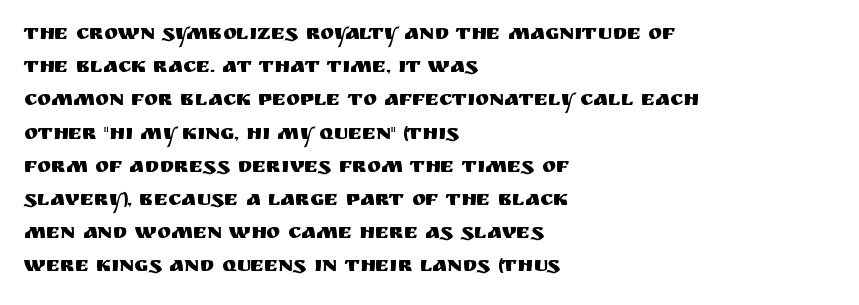
The image shows 21 px text type, upright; set left-aligned, normal line spacing (1.58x), normal letter spacing, not underlined.
